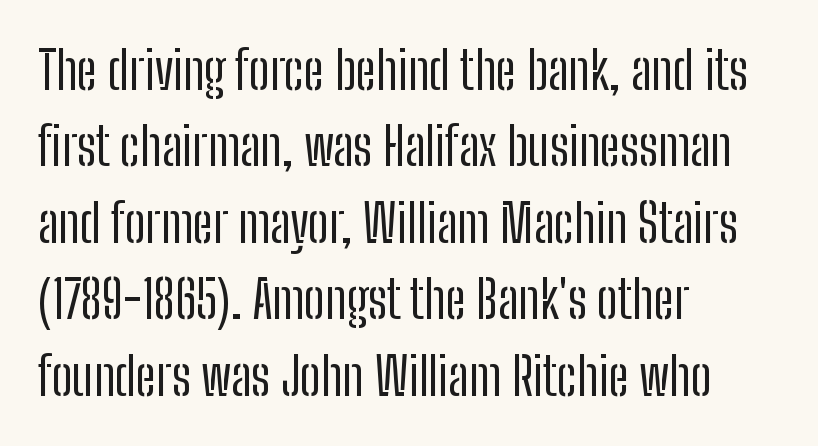
The setting favours the left margin, as ordinary paragraphs usually do. What kind of face is this? One without serifs — a sans. Think of a printed novel: that variable character pitch is what you see here. Is the stroke heavy? The answer is a plain regular-or-lighter. Words float on clear page, feet unadorned.
